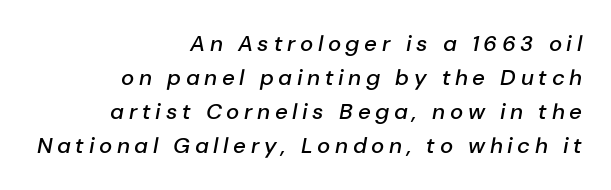
The passage shown leans; its letterforms are oblique. Heft: intermediate — a semibold. One glance says typical: line gaps are just what's usual. Right-aligned paragraph, ragged on the left. This sample uses expanded letter spacing, leaving extra air between glyphs. The space directly below the letters is spotless.
